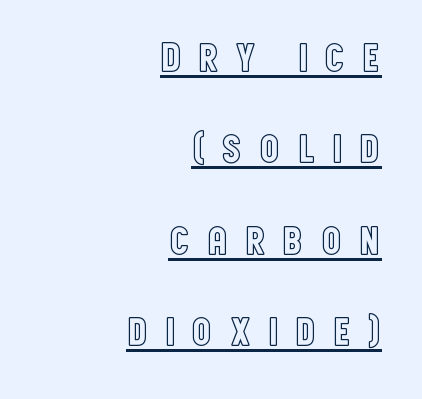
Each line ends at the same right margin while the left side varies. Proportional: the letters do not fall into vertical columns. You could fit nearly another row in the gap between these rows. Quick note: not italic, upright. Like a heading marked for emphasis, these lines bear an underscore.
